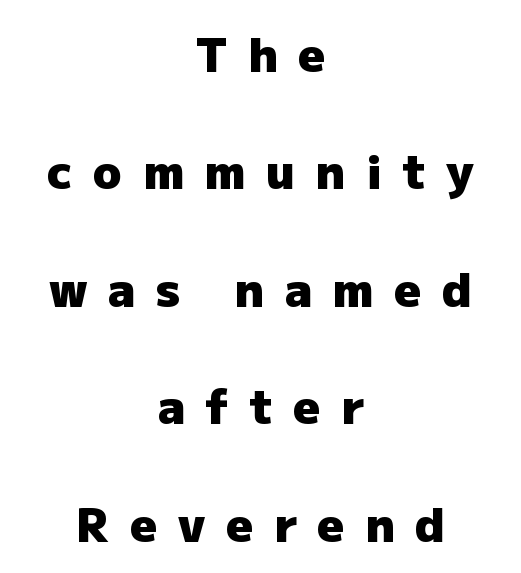
Q: Is the text bold? A: Yes.
Q: Is the text italic (slanted)? A: No, it is upright.
Q: Is the typeface a serif or a sans-serif typeface? A: Sans-serif.
Q: Is the text underlined? A: No.
Q: How is the paragraph aligned? A: Centered.
Q: Is the spacing between letters normal or unusually wide? A: Unusually wide.
Q: Is the spacing between lines tight, normal or loose? A: Loose.
Q: Width (condensed, normal, or wide)? A: Normal.
Q: Stroke contrast? A: Low.
Q: x-height? A: Medium.
Q: Monospaced? A: No.
